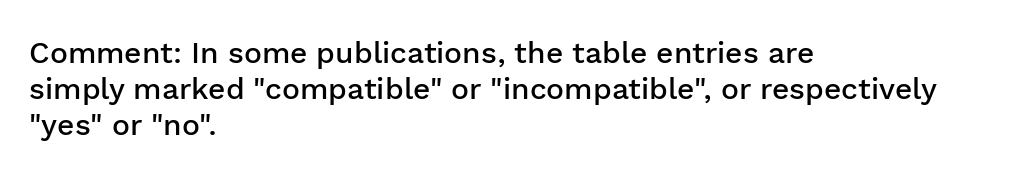
Q: Is the text bold? A: Semi-bold.
Q: Is the text italic (slanted)? A: No, it is upright.
Q: Is the typeface a serif or a sans-serif typeface? A: Sans-serif.
Q: Is the text underlined? A: No.
Q: How is the paragraph aligned? A: Left-aligned.
Q: Is the spacing between letters normal or unusually wide? A: Normal.
Q: Width (condensed, normal, or wide)? A: Normal.
Q: Stroke contrast? A: Low.
Q: x-height? A: Medium.
Q: Monospaced? A: No.
